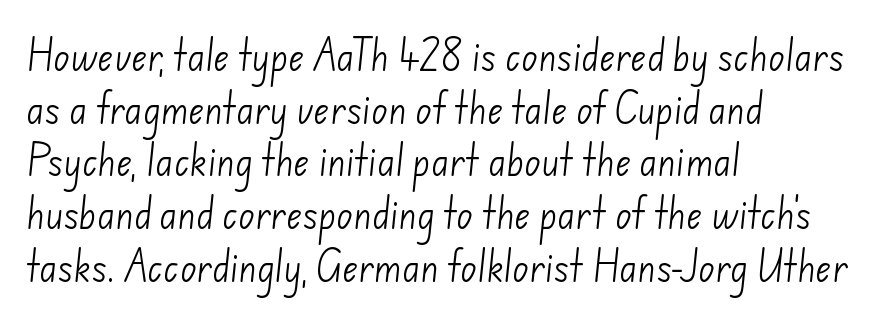
The face used here is proportionally spaced, like ordinary book or web type. Descenders are the only things crossing below the line. The type is set solid horizontally, with unmodified tracking. Serif or sans? Sans — the stroke terminals are bare. Leading: standard.
